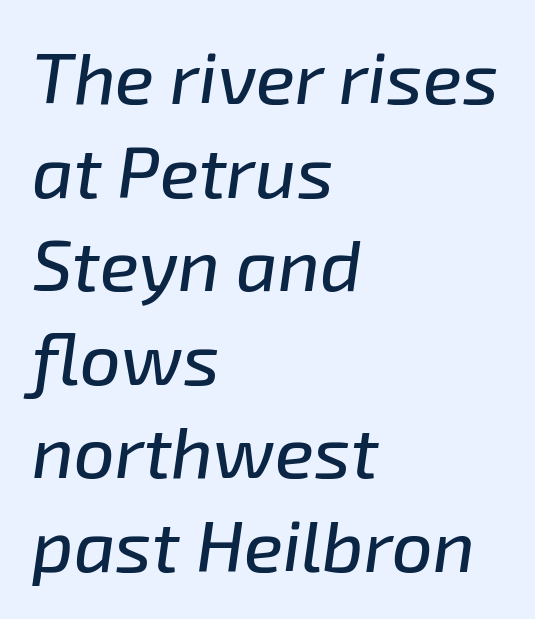
Q: Is the text italic (slanted)? A: Yes, it leans right by about 8 degrees.
Q: Is the text underlined? A: No.
Q: How is the paragraph aligned? A: Left-aligned.
Q: Is the spacing between letters normal or unusually wide? A: Normal.
Q: Is the spacing between lines tight, normal or loose? A: Normal.
Q: Width (condensed, normal, or wide)? A: Normal.
Q: Stroke contrast? A: Low.
Q: x-height? A: Medium.
Q: Monospaced? A: No.
